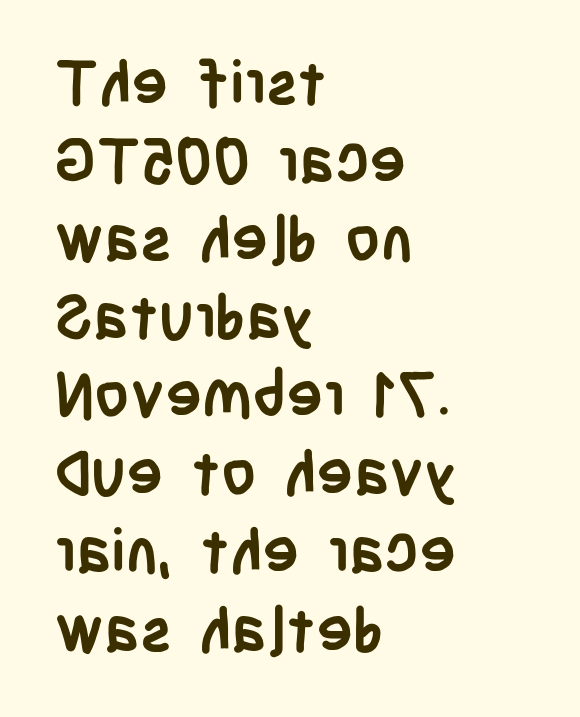
The image shows 61 px semibold, condensed sans-serif type, upright; set left-aligned, normal line spacing (1.28x), normal letter spacing, not underlined; low stroke contrast and a large x-height.
